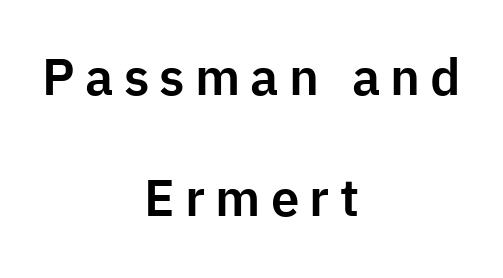
{"serif": "no", "italic": "no", "width": "normal", "stroke_contrast": "low", "x_height": "medium", "monospaced": "no", "underline": "no", "align": "center", "line_spacing": "loose", "line_spacing_ratio": 2.38, "letter_spacing": "wide", "letter_spacing_em": 0.2, "glyph_px": 51}
